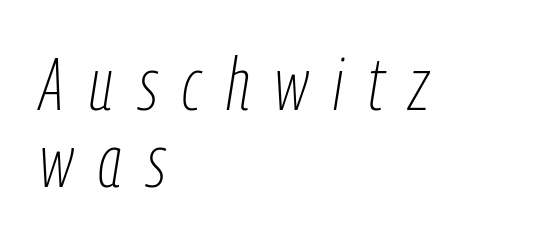
{"italic": "yes", "lean": "right", "slant_degrees": 9, "bold": "no", "weight": "thin", "width": "condensed", "stroke_contrast": "low", "x_height": "medium", "monospaced": "no", "underline": "no", "align": "left", "line_spacing": "tight", "line_spacing_ratio": 1.05, "letter_spacing": "wide", "letter_spacing_em": 0.34, "glyph_px": 73}
